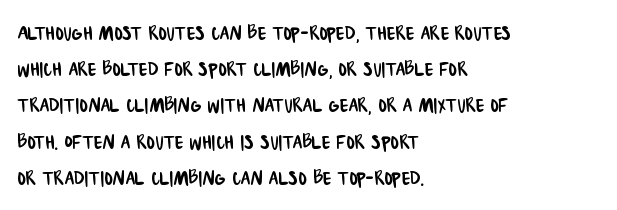
Q: Is the text underlined? A: No.
Q: How is the paragraph aligned? A: Left-aligned.
Q: Is the spacing between letters normal or unusually wide? A: Normal.
Q: Is the spacing between lines tight, normal or loose? A: Normal.
